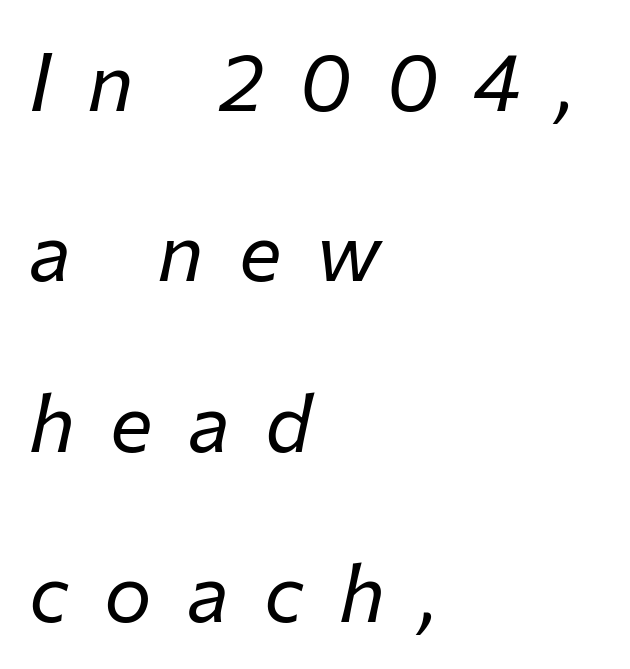
The image shows 80 px regular-weight type, italic (leaning right); set left-aligned, loose line spacing (2.13x), unusually wide letter spacing (+0.44 em), not underlined; low stroke contrast and a medium x-height.
